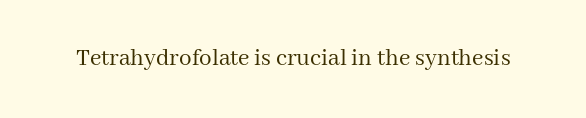
The rendering keeps characters at their native spacing. The font sits on the lighter half of the weight spectrum, regular included. Quick note: underline off. Is there any slant? The stems are plumb.
